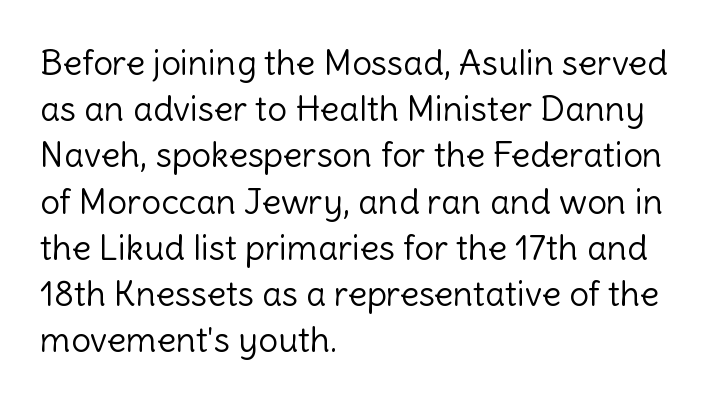
Q: Is the text bold? A: No.
Q: Is the text italic (slanted)? A: No, it is upright.
Q: Is the typeface a serif or a sans-serif typeface? A: Sans-serif.
Q: Is the text underlined? A: No.
Q: How is the paragraph aligned? A: Left-aligned.
Q: Is the spacing between letters normal or unusually wide? A: Normal.
Q: Is the spacing between lines tight, normal or loose? A: Normal.
Q: Width (condensed, normal, or wide)? A: Normal.
Q: x-height? A: Medium.
Q: Monospaced? A: No.
